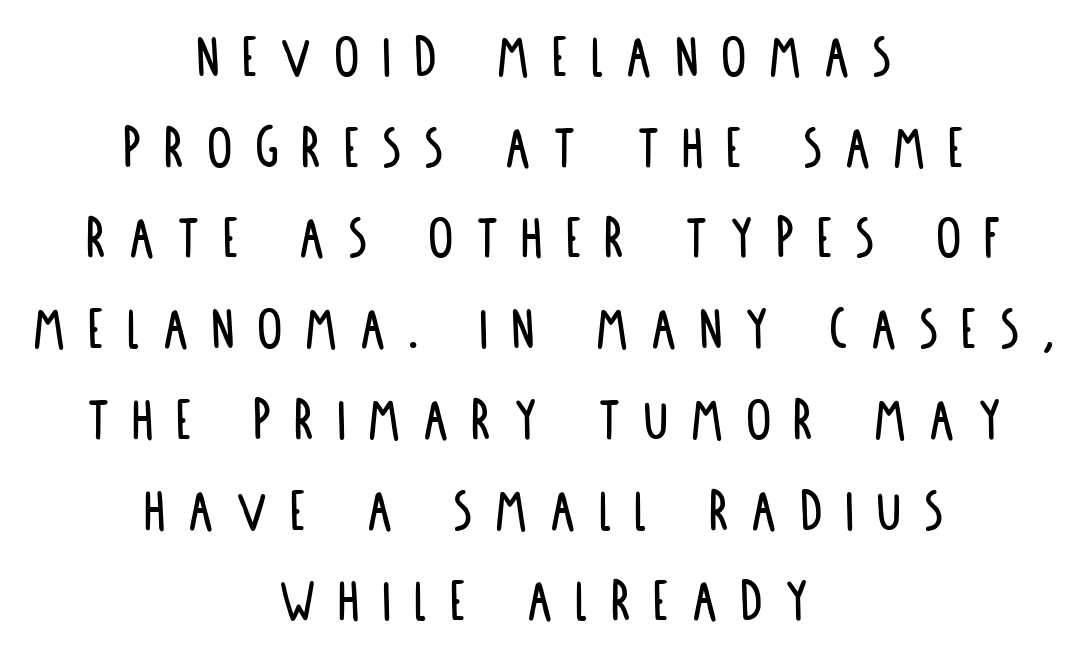
{"serif": "no", "italic": "no", "width": "condensed", "stroke_contrast": "low", "x_height": "large", "monospaced": "no", "underline": "no", "align": "center", "line_spacing": "normal", "line_spacing_ratio": 1.44, "letter_spacing": "wide", "letter_spacing_em": 0.36, "glyph_px": 63}
